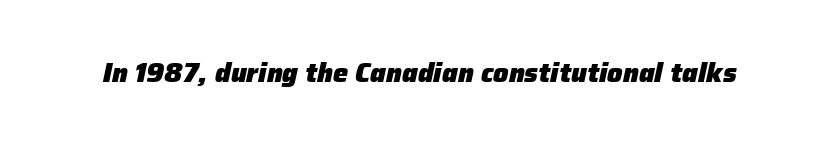
Bold? Absolutely — the strokes are thick and heavy. Rule under the text: the space is simply empty. Students, note that the glyphs here touch the page at normal intervals. You can tell it's italic because the verticals aren't actually vertical.
